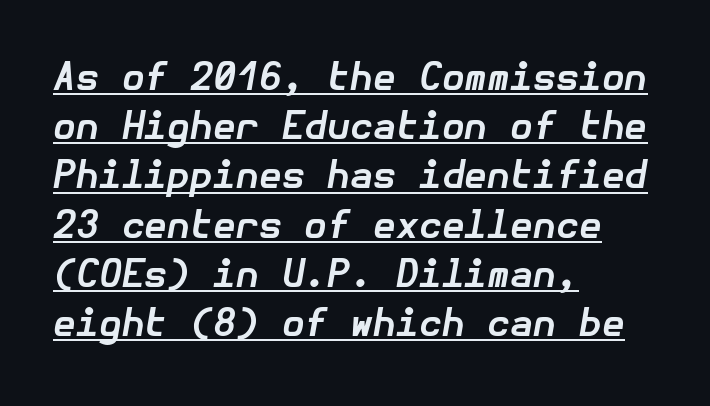
The image shows 37 px bold type, italic (leaning right); set left-aligned, normal line spacing (1.33x), normal letter spacing, underlined; low stroke contrast and a medium x-height.
